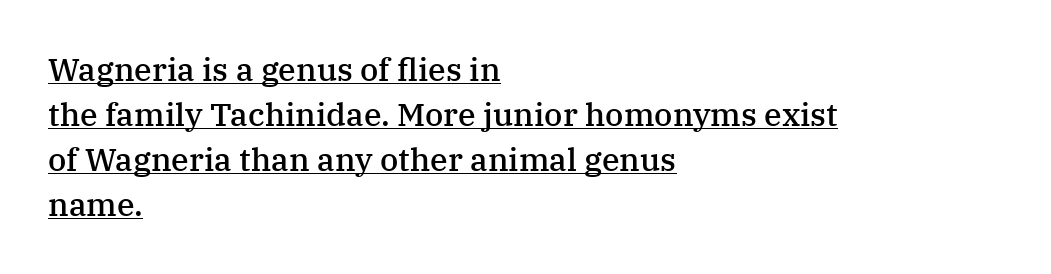
The image shows 32 px semibold serif type, upright; set left-aligned, normal line spacing (1.41x), normal letter spacing, underlined; medium stroke contrast and a medium x-height.
